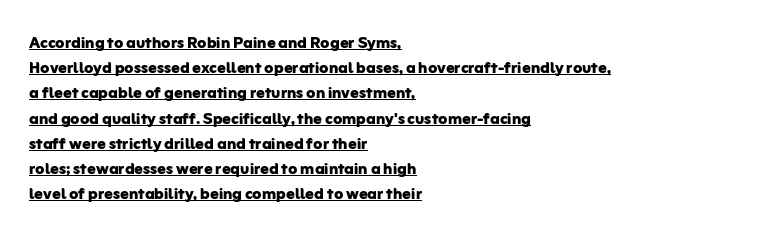
{"italic": "no", "bold": "yes", "underline": "yes", "align": "left", "line_spacing_ratio": 1.2, "letter_spacing": "normal", "letter_spacing_em": 0.0, "glyph_px": 21}
